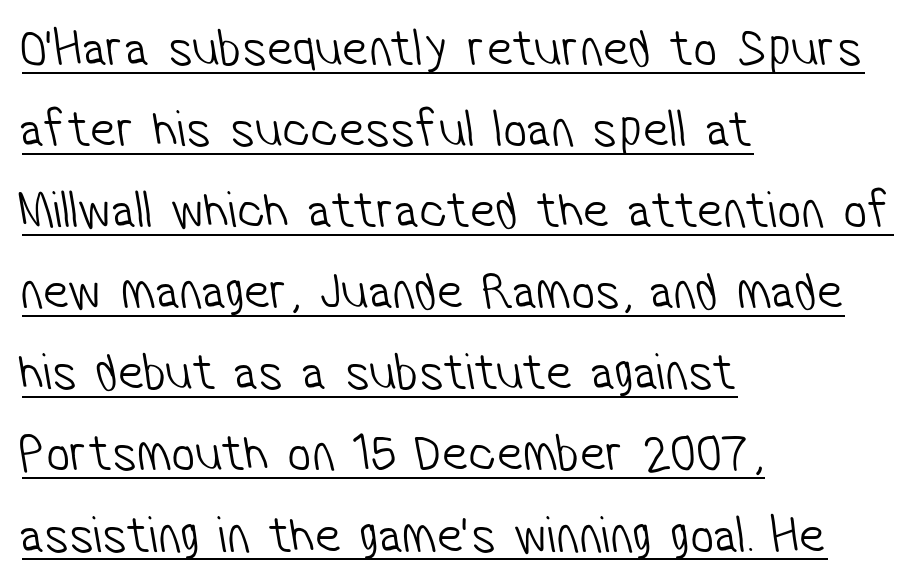
The image shows 53 px light, condensed sans-serif type; set left-aligned, normal line spacing (1.53x), normal letter spacing, underlined; low stroke contrast and a medium x-height.
